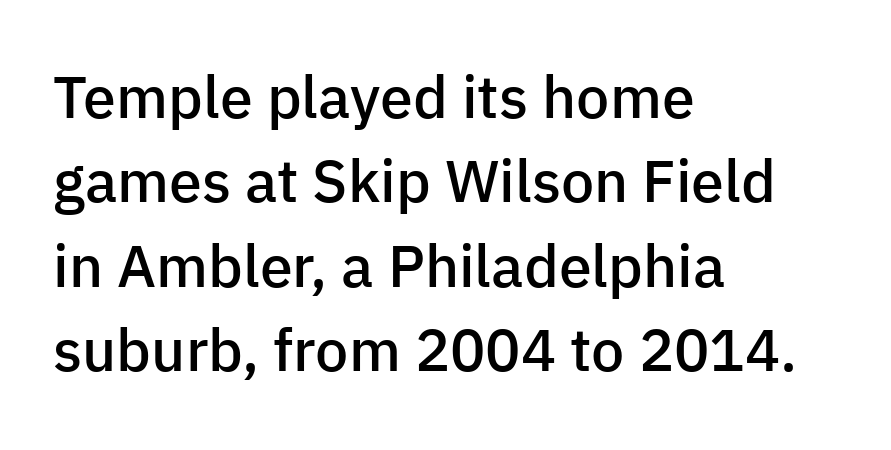
Q: Is the text bold? A: Semi-bold.
Q: Is the text italic (slanted)? A: No, it is upright.
Q: Is the typeface a serif or a sans-serif typeface? A: Sans-serif.
Q: Is the text underlined? A: No.
Q: How is the paragraph aligned? A: Left-aligned.
Q: Is the spacing between letters normal or unusually wide? A: Normal.
Q: Is the spacing between lines tight, normal or loose? A: Normal.
Q: Width (condensed, normal, or wide)? A: Normal.
Q: Stroke contrast? A: Low.
Q: x-height? A: Medium.
Q: Monospaced? A: No.
